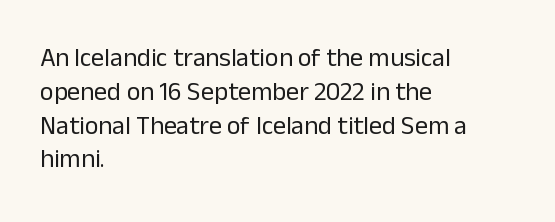
The image shows 26 px text type, upright; set left-aligned, normal line spacing (1.3x), normal letter spacing, not underlined.
